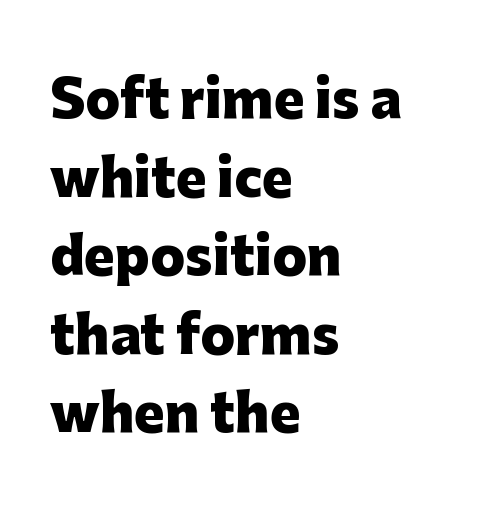
{"serif": "no", "italic": "no", "bold": "yes", "weight": "heavy", "width": "normal", "stroke_contrast": "low", "x_height": "medium", "monospaced": "no", "underline": "no", "align": "left", "line_spacing": "normal", "line_spacing_ratio": 1.54, "letter_spacing": "normal", "letter_spacing_em": 0.0, "glyph_px": 51}
